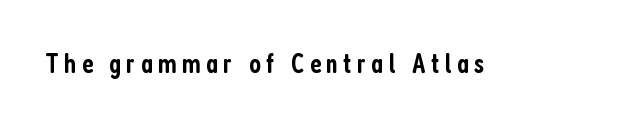
The image shows 28 px semibold, condensed sans-serif type, upright; set not underlined; low stroke contrast and a medium x-height.
